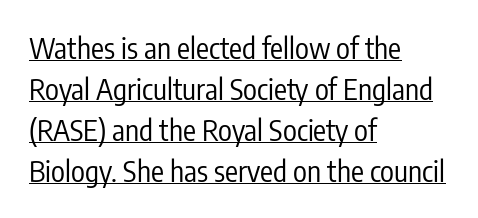
Q: Is the text bold? A: No.
Q: Is the text italic (slanted)? A: No, it is upright.
Q: Is the typeface a serif or a sans-serif typeface? A: Sans-serif.
Q: Is the text underlined? A: Yes.
Q: How is the paragraph aligned? A: Left-aligned.
Q: Is the spacing between letters normal or unusually wide? A: Normal.
Q: Is the spacing between lines tight, normal or loose? A: Normal.
Q: Width (condensed, normal, or wide)? A: Condensed.
Q: Stroke contrast? A: Low.
Q: x-height? A: Medium.
Q: Monospaced? A: No.
